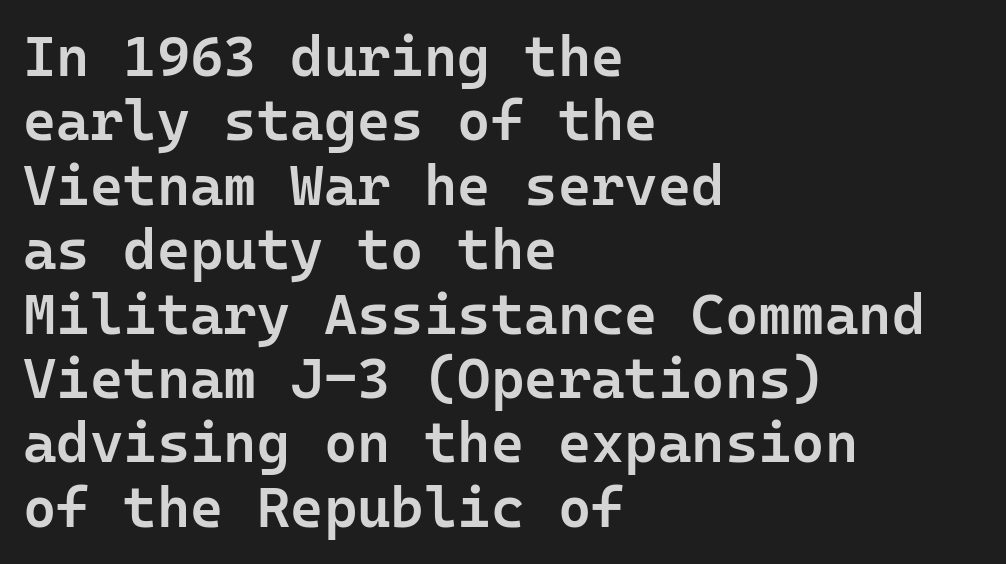
No italicization has been applied; the sample stays upright. This sample has the even, mechanical cadence of fixed-width lettering. Vertical spacing — tight. These lines are set flush left with a ragged right edge.
